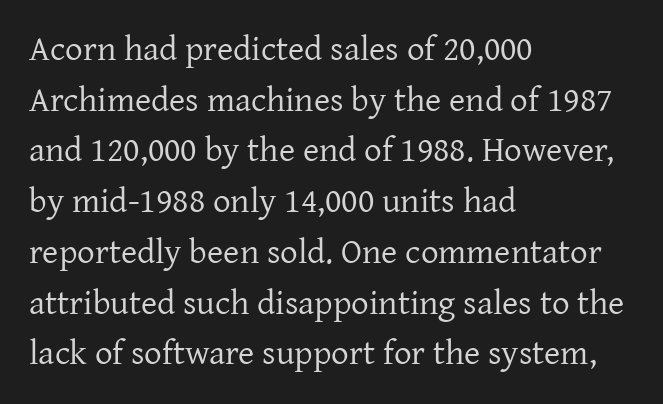
{"serif": "yes", "italic": "no", "bold": "no", "weight": "regular", "width": "normal", "stroke_contrast": "low", "x_height": "medium", "monospaced": "no", "underline": "no", "align": "left", "line_spacing": "normal", "line_spacing_ratio": 1.45, "letter_spacing": "normal", "letter_spacing_em": 0.0, "glyph_px": 35}
